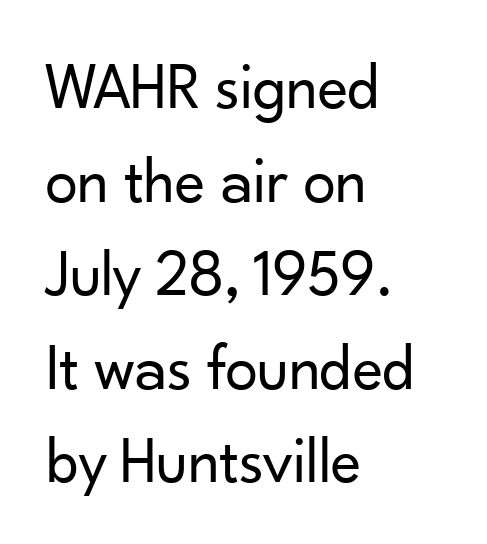
The image shows 65 px regular-weight sans-serif type, upright; set left-aligned, normal line spacing (1.44x), normal letter spacing, not underlined; low stroke contrast and a small x-height.
